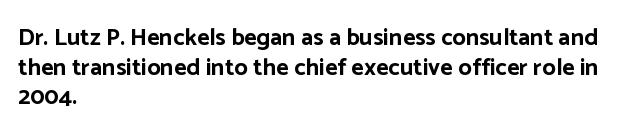
The image shows 24 px bold type, upright; set left-aligned, line spacing 1.23x, normal letter spacing, not underlined.
